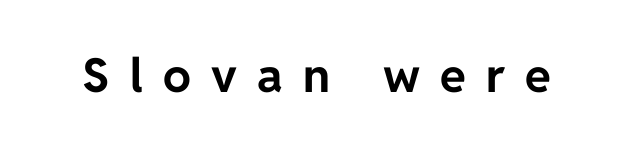
Q: Is the text bold? A: Yes.
Q: Is the text italic (slanted)? A: No, it is upright.
Q: Is the typeface a serif or a sans-serif typeface? A: Sans-serif.
Q: Is the text underlined? A: No.
Q: Is the spacing between letters normal or unusually wide? A: Unusually wide.
Q: Width (condensed, normal, or wide)? A: Normal.
Q: Stroke contrast? A: Low.
Q: x-height? A: Medium.
Q: Monospaced? A: No.
